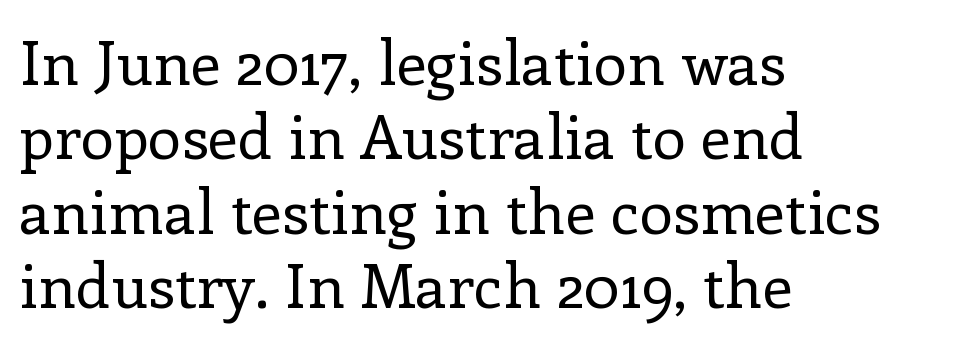
Q: Is the text bold? A: No.
Q: Is the text italic (slanted)? A: No, it is upright.
Q: Is the typeface a serif or a sans-serif typeface? A: Serif.
Q: Is the text underlined? A: No.
Q: How is the paragraph aligned? A: Left-aligned.
Q: Is the spacing between letters normal or unusually wide? A: Normal.
Q: Width (condensed, normal, or wide)? A: Normal.
Q: Stroke contrast? A: Low.
Q: x-height? A: Medium.
Q: Monospaced? A: No.
